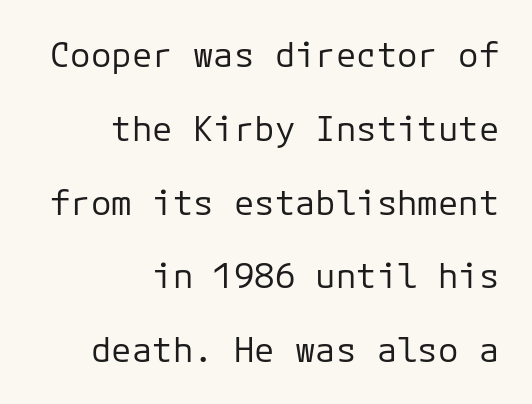
{"serif": "no", "italic": "no", "bold": "no", "weight": "regular", "width": "normal", "stroke_contrast": "low", "x_height": "medium", "underline": "no", "align": "right", "line_spacing": "loose", "line_spacing_ratio": 2.17, "letter_spacing": "normal", "letter_spacing_em": 0.0, "glyph_px": 34}
